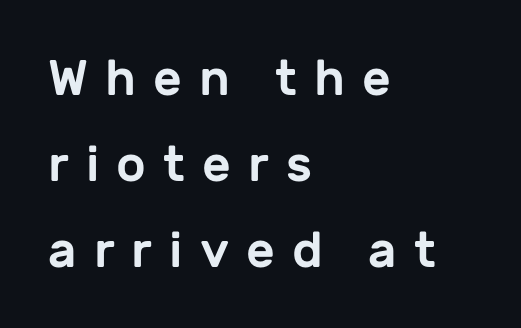
You can tell from the bare stems that sans-serif type was used. The glyphs are unaccompanied by any horizontal stroke below them. Loose tracking; the words dissolve into strings of separated letters. Alignment: flush left. This sample has the flowing, uneven cadence of proportional lettering. These lines were composed using upright roman letters.
